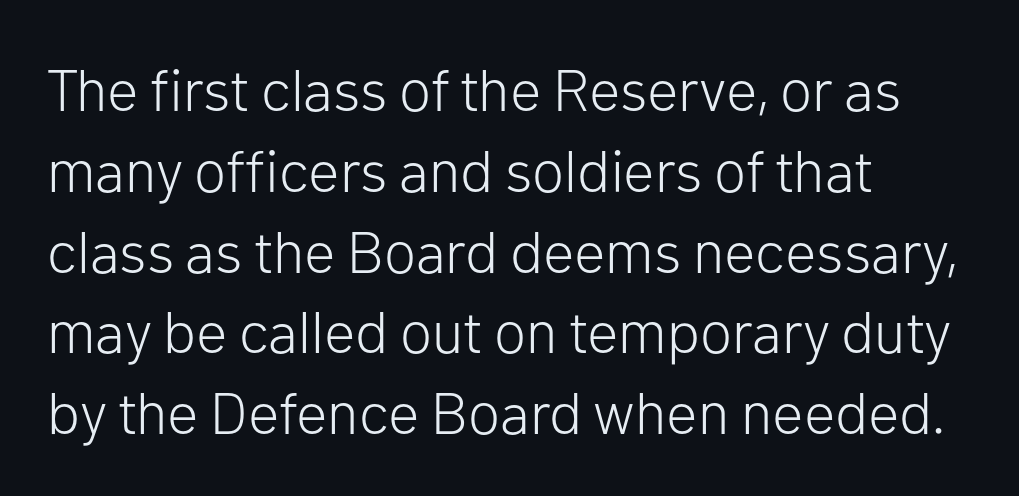
The string is rendered with underlining switched off. Glyph-to-glyph distance matches everyday printed text. Note the varied advance widths — an 'i' is clearly narrower than an 'm'. One-word summary of the alignment: left.
